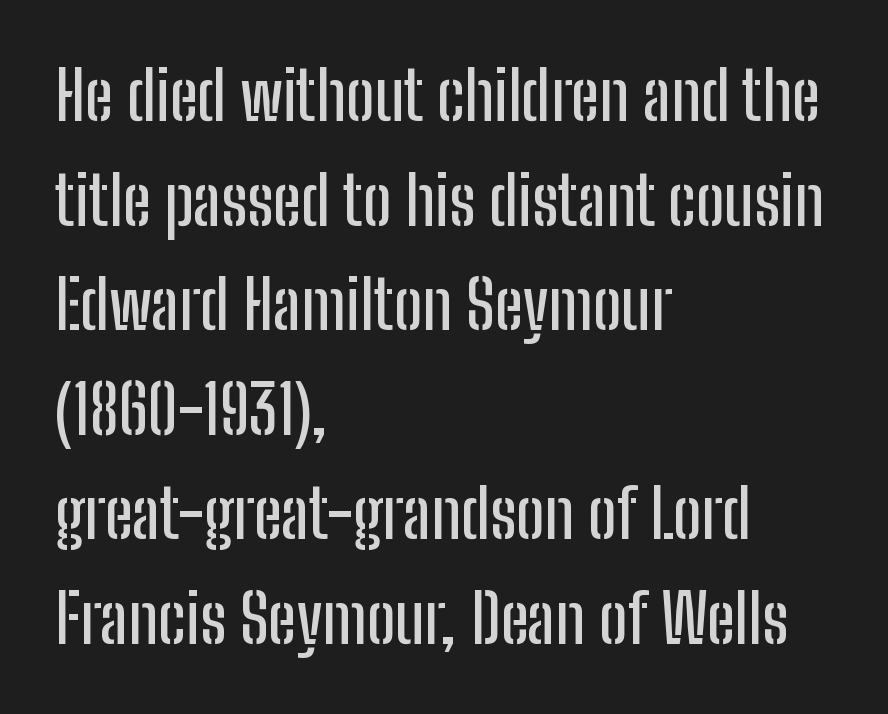
The image shows 67 px condensed sans-serif type, upright; set left-aligned, normal line spacing (1.56x), normal letter spacing, not underlined; low stroke contrast and a medium x-height.
